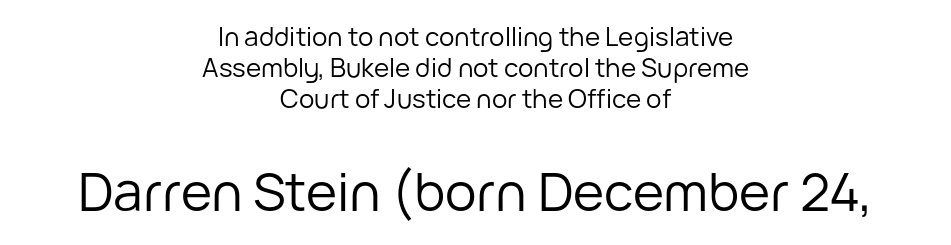
Teacher's note: observe the equal gaps on both sides — that is centered alignment. Type size steps up from the first block to the second. Tracking value appears to be zero — textbook default spacing. Each row of text sits above clean, open space. Character widths vary here, with narrow letters taking less room than wide ones. No feet cap the strokes, marking this as sans-serif type.
